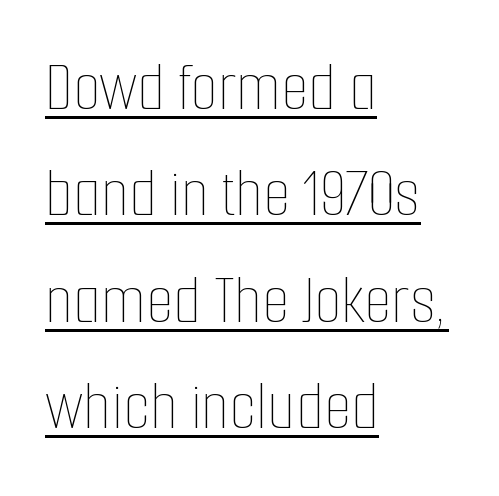
{"italic": "no", "bold": "no", "weight": "thin", "width": "condensed", "stroke_contrast": "low", "x_height": "medium", "monospaced": "no", "underline": "yes", "align": "left", "line_spacing": "normal", "line_spacing_ratio": 1.5, "letter_spacing": "normal", "letter_spacing_em": 0.0, "glyph_px": 71}
